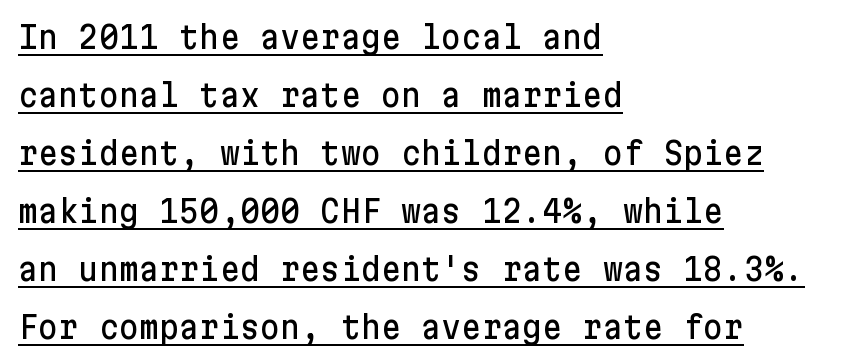
Q: Is the text italic (slanted)? A: No, it is upright.
Q: Is the typeface a serif or a sans-serif typeface? A: Sans-serif.
Q: Is the text underlined? A: Yes.
Q: How is the paragraph aligned? A: Left-aligned.
Q: Is the spacing between letters normal or unusually wide? A: Normal.
Q: Width (condensed, normal, or wide)? A: Normal.
Q: Stroke contrast? A: Low.
Q: x-height? A: Medium.
